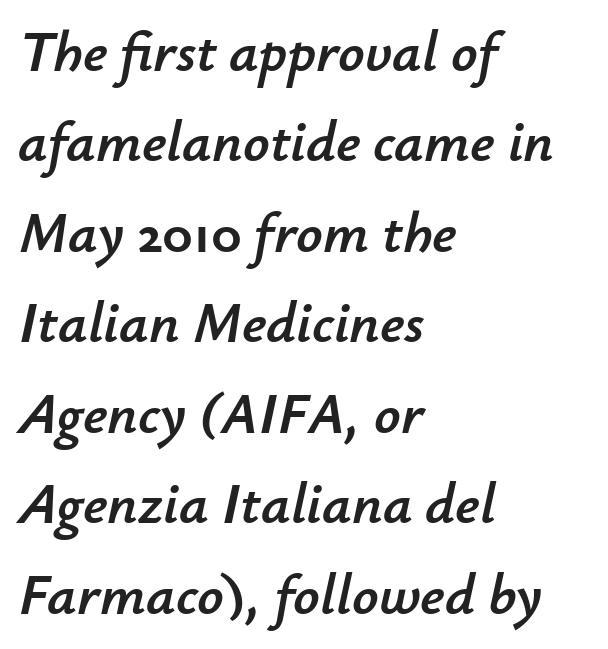
The image shows 58 px text type, italic (leaning right); set left-aligned, normal line spacing (1.56x), normal letter spacing, not underlined; low stroke contrast and a small x-height.
